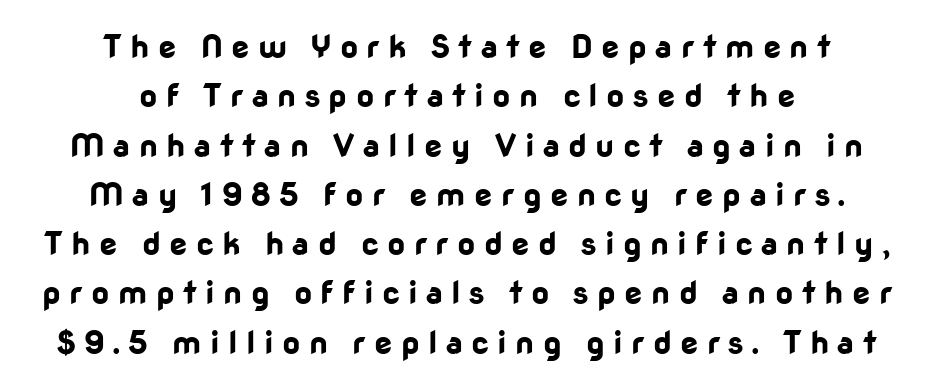
Q: Is the text bold? A: Yes.
Q: Is the text italic (slanted)? A: No, it is upright.
Q: Is the typeface a serif or a sans-serif typeface? A: Sans-serif.
Q: Is the text underlined? A: No.
Q: How is the paragraph aligned? A: Centered.
Q: Is the spacing between letters normal or unusually wide? A: Unusually wide.
Q: Is the spacing between lines tight, normal or loose? A: Normal.
Q: Width (condensed, normal, or wide)? A: Normal.
Q: Stroke contrast? A: Low.
Q: x-height? A: Medium.
Q: Monospaced? A: No.
